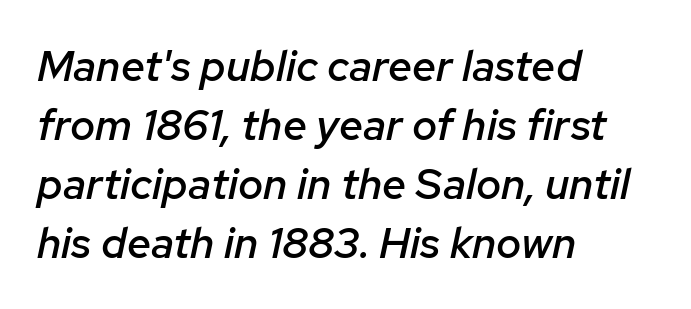
{"italic": "yes", "lean": "right", "slant_degrees": 12, "bold": "semi", "weight": "semibold", "width": "normal", "stroke_contrast": "low", "x_height": "medium", "monospaced": "no", "underline": "no", "align": "left", "line_spacing": "normal", "line_spacing_ratio": 1.37, "letter_spacing": "normal", "letter_spacing_em": 0.0, "glyph_px": 43}
